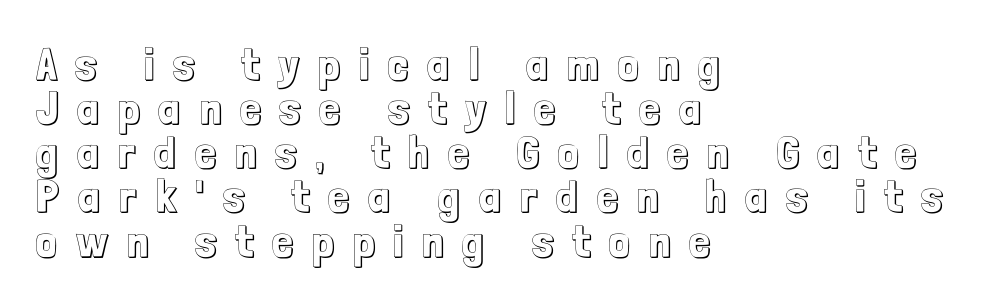
Q: Is the text italic (slanted)? A: No, it is upright.
Q: Is the text underlined? A: No.
Q: How is the paragraph aligned? A: Left-aligned.
Q: Is the spacing between letters normal or unusually wide? A: Unusually wide.
Q: Is the spacing between lines tight, normal or loose? A: Tight.
Q: Width (condensed, normal, or wide)? A: Condensed.
Q: x-height? A: Medium.
Q: Monospaced? A: No.
